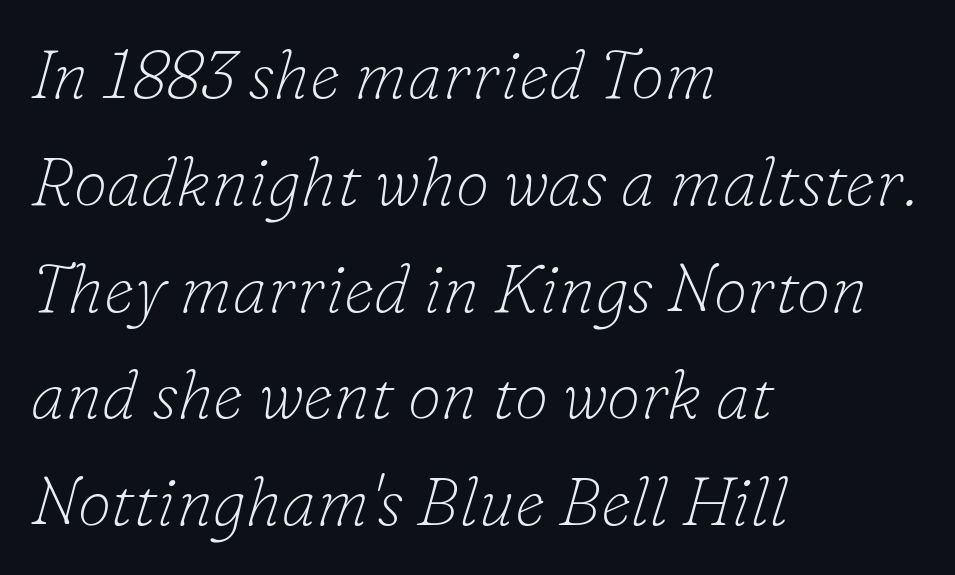
Stems and bowls with no extra thickness — not bold. The line-height multiplier appears to be the usual default. The foot of each line stays bare and open. Are there feet on the stems? There are — it's a serif.
